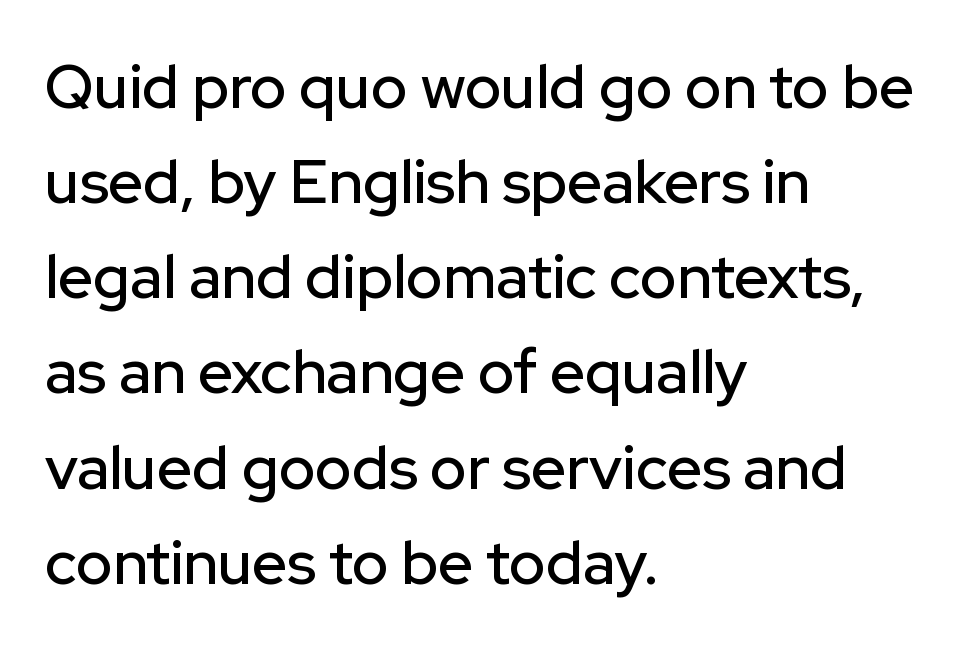
Glance below the letters and you will spot only blank space. The letters advance in unequal steps, a hallmark of proportional type. Regarding leading, the lines here are spaced in the standard way. This rendering uses left alignment, leaving the right contour irregular.
